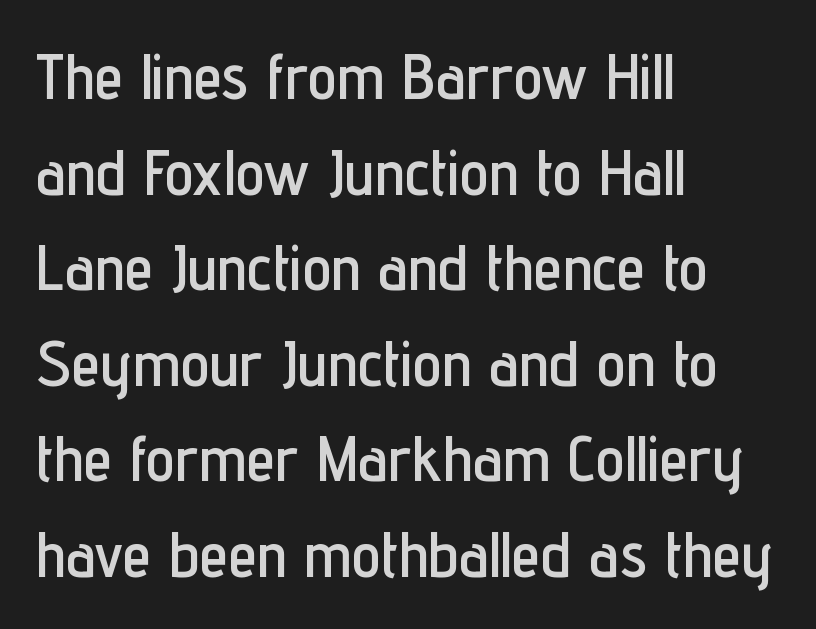
The image shows 65 px condensed sans-serif type, upright; set left-aligned, normal line spacing (1.47x), normal letter spacing, not underlined; low stroke contrast and a medium x-height.
